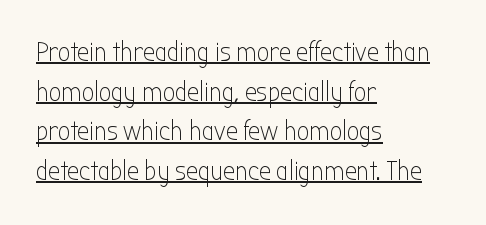
{"italic": "no", "bold": "no", "underline": "yes", "align": "left", "line_spacing": "normal", "line_spacing_ratio": 1.47, "letter_spacing": "normal", "letter_spacing_em": 0.0, "glyph_px": 27}
